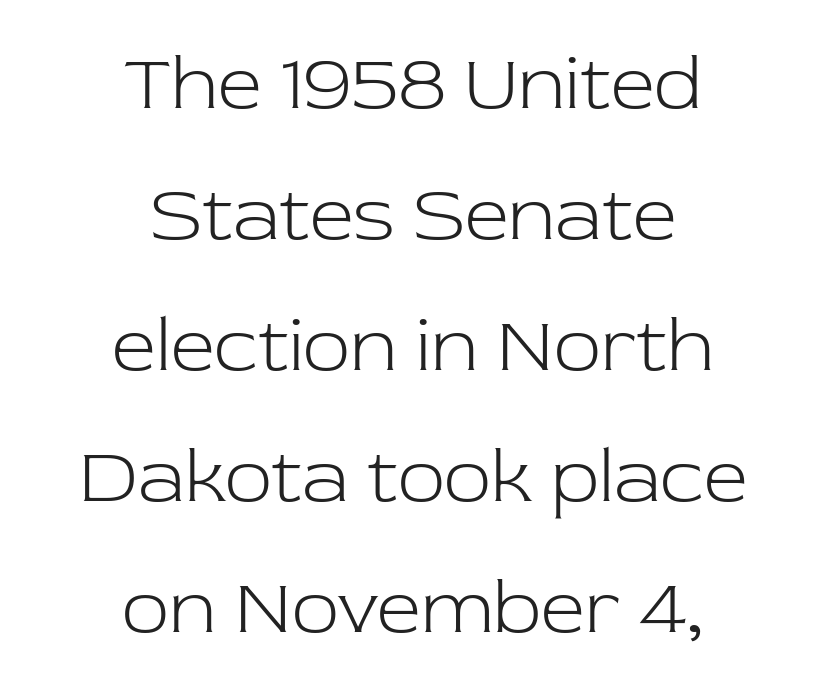
{"serif": "yes", "italic": "no", "bold": "no", "weight": "light", "width": "normal", "stroke_contrast": "low", "x_height": "medium", "monospaced": "no", "underline": "no", "align": "center", "line_spacing": "normal", "line_spacing_ratio": 1.68, "letter_spacing": "normal", "letter_spacing_em": 0.0, "glyph_px": 78}
